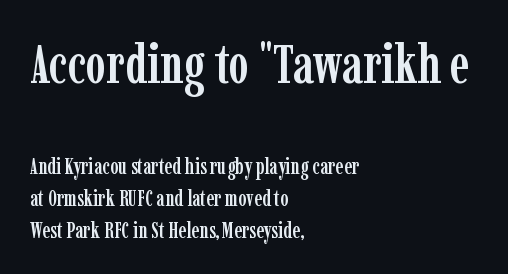
The image shows 55 px condensed serif type, upright; set left-aligned, normal line spacing (1.44x), normal letter spacing, not underlined; the first (top) block is 2.5x larger; low stroke contrast and a medium x-height.
